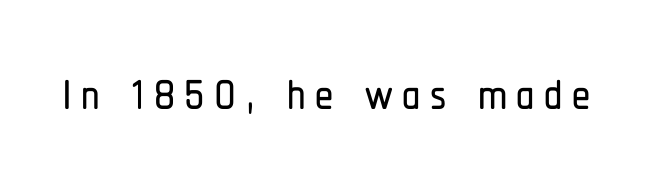
Upright lettering throughout. The letters advance in unequal steps, a hallmark of proportional type. Unmarked baselines from the first word to the last. You can tell from the bare stems that sans-serif type was used.
